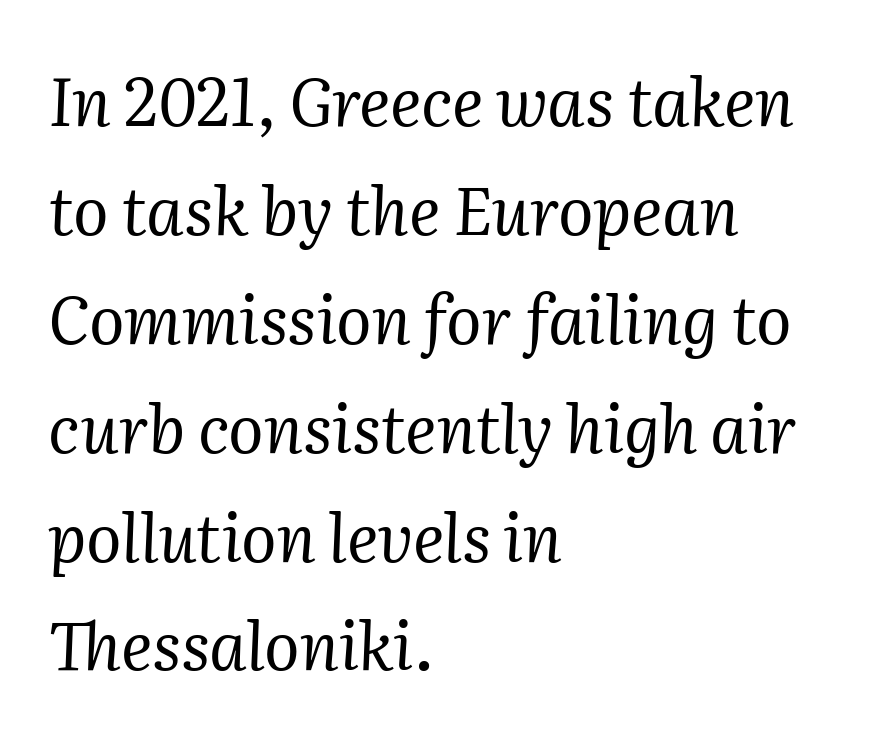
Spacing between characters is what you'd get straight out of the box. No word sits above an underline. Spacing verdict: proportional, widths tailored to each character. Whoever set this chose a conventional vertical rhythm. Check where the strokes stop: tiny serifs finish them off. Reading down the block, your eye returns to a fixed left position each line.
